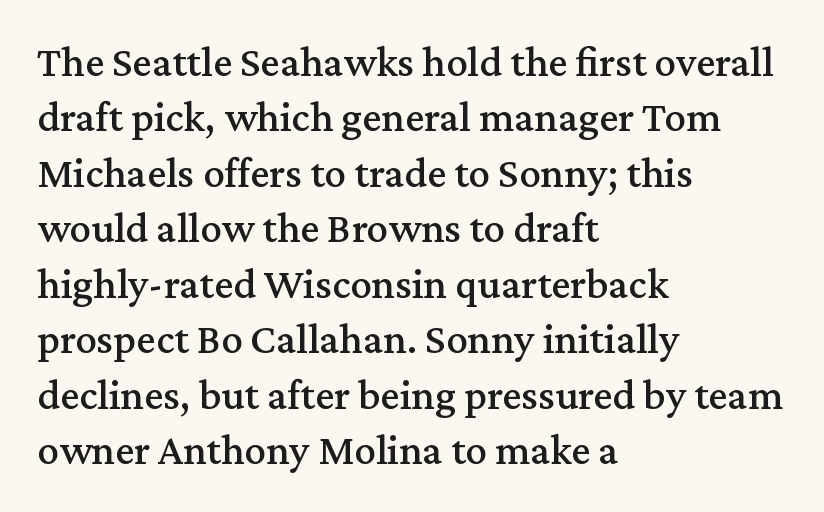
The image shows 43 px serif type, upright; set left-aligned, normal line spacing (1.29x), normal letter spacing, not underlined; medium stroke contrast and a medium x-height.
